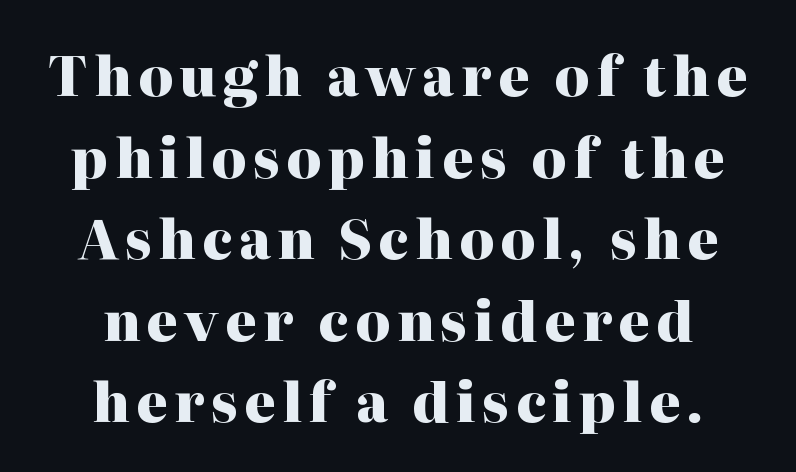
{"serif": "yes", "italic": "no", "bold": "yes", "weight": "heavy", "width": "normal", "stroke_contrast": "high", "x_height": "medium", "monospaced": "no", "underline": "no", "align": "center", "line_spacing": "normal", "line_spacing_ratio": 1.51, "glyph_px": 54}
